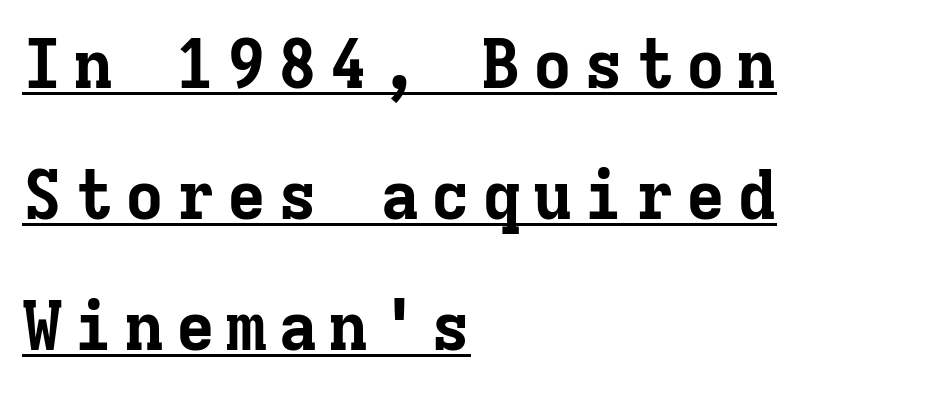
The image shows 68 px bold serif type, upright, monospaced; set left-aligned, loose line spacing (1.93x), underlined; low stroke contrast and a medium x-height.
